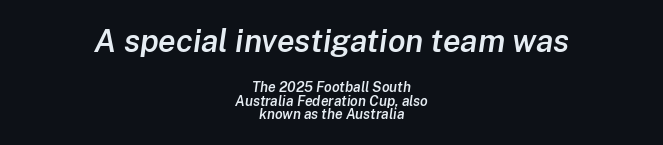
The image shows 32 px semibold type, italic (leaning right); set centered, tight line spacing (0.98x), normal letter spacing, not underlined; the first (top) block is 2.29x larger; low stroke contrast and a medium x-height.
